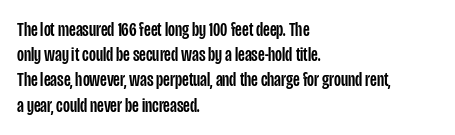
Q: Is the text italic (slanted)? A: No, it is upright.
Q: Is the text underlined? A: No.
Q: How is the paragraph aligned? A: Left-aligned.
Q: Is the spacing between letters normal or unusually wide? A: Normal.
Q: Is the spacing between lines tight, normal or loose? A: Normal.
